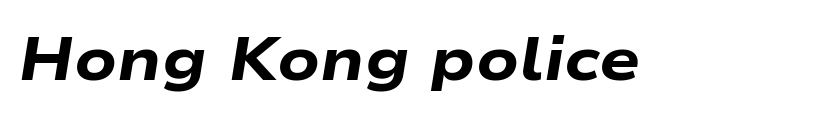
Q: Is the text bold? A: Yes.
Q: Is the text italic (slanted)? A: Yes, it leans right by about 9 degrees.
Q: Is the text underlined? A: No.
Q: Is the spacing between letters normal or unusually wide? A: Normal.
Q: Width (condensed, normal, or wide)? A: Wide.
Q: Stroke contrast? A: Low.
Q: x-height? A: Medium.
Q: Monospaced? A: No.
